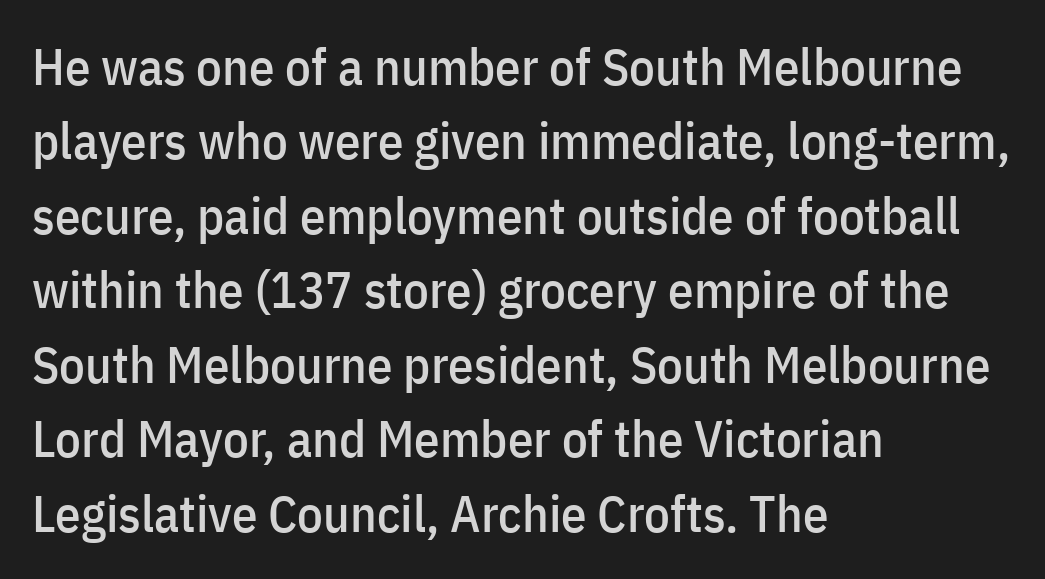
The image shows 51 px condensed sans-serif type, upright; set left-aligned, normal line spacing (1.46x), normal letter spacing, not underlined; low stroke contrast and a medium x-height.
